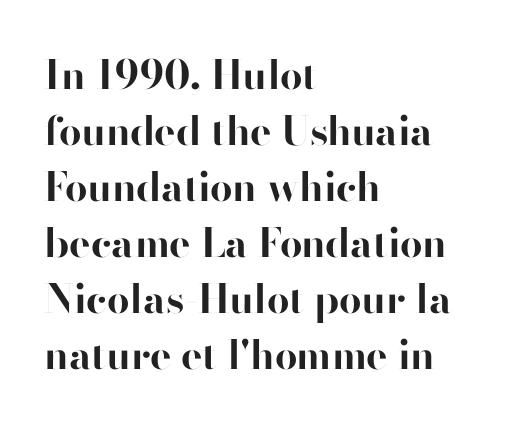
Rows of type keep a routine distance in the vertical direction. You can tell it's not italic because the verticals are truly vertical. Tracking here is standard; glyphs follow each other at the usual distance. Is the type bold? Yes — the strokes are clearly thick and heavy. Is this a fixed-width face? No — the glyphs have proportional, varying widths.
